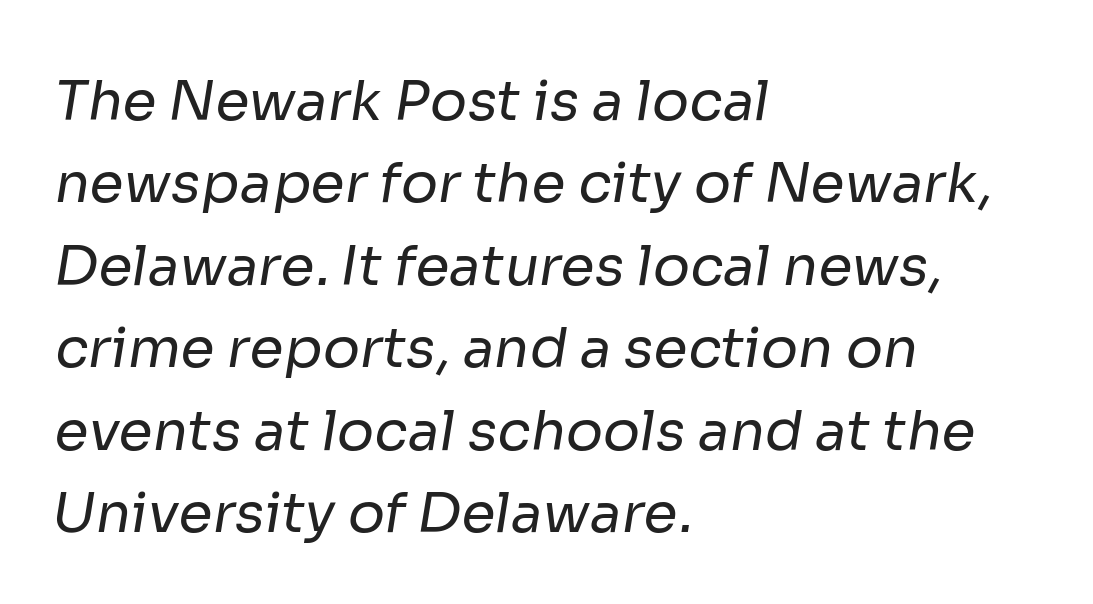
The image shows 55 px regular-weight sans-serif type; set left-aligned, normal line spacing (1.5x), normal letter spacing, not underlined; low stroke contrast and a medium x-height.
